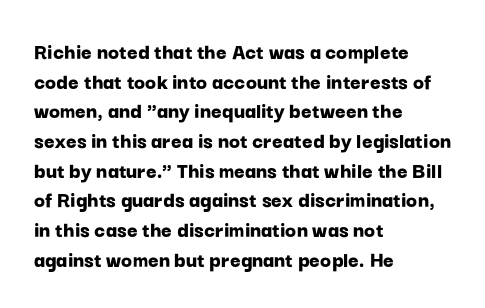
Q: Is the text bold? A: Yes.
Q: Is the text italic (slanted)? A: No, it is upright.
Q: Is the text underlined? A: No.
Q: How is the paragraph aligned? A: Left-aligned.
Q: Is the spacing between letters normal or unusually wide? A: Normal.
Q: Is the spacing between lines tight, normal or loose? A: Normal.
